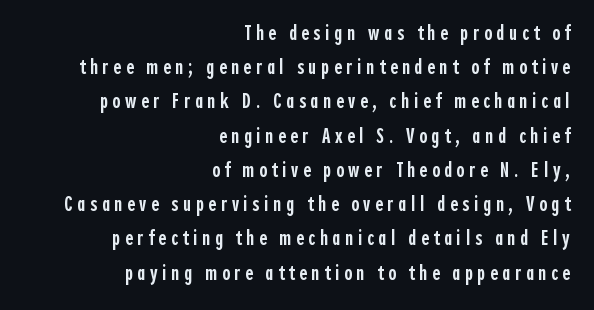
Q: Is the text bold? A: Semi-bold.
Q: Is the text italic (slanted)? A: No, it is upright.
Q: Is the text underlined? A: No.
Q: How is the paragraph aligned? A: Right-aligned.
Q: Is the spacing between letters normal or unusually wide? A: Unusually wide.
Q: Is the spacing between lines tight, normal or loose? A: Normal.
